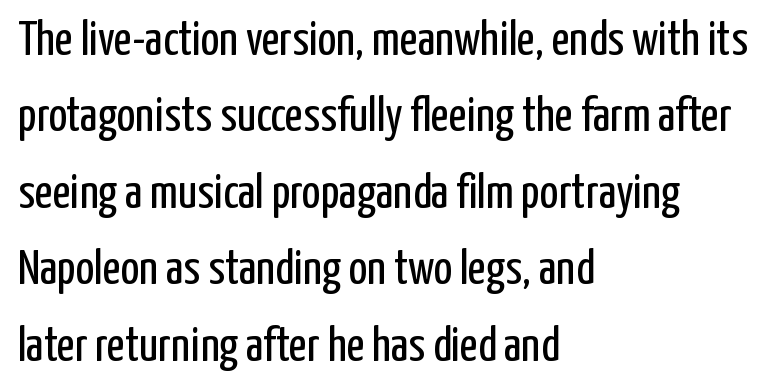
Q: Is the text bold? A: No.
Q: Is the text italic (slanted)? A: No, it is upright.
Q: Is the typeface a serif or a sans-serif typeface? A: Sans-serif.
Q: Is the text underlined? A: No.
Q: How is the paragraph aligned? A: Left-aligned.
Q: Is the spacing between letters normal or unusually wide? A: Normal.
Q: Is the spacing between lines tight, normal or loose? A: Normal.
Q: Width (condensed, normal, or wide)? A: Condensed.
Q: Stroke contrast? A: Low.
Q: x-height? A: Medium.
Q: Monospaced? A: No.
